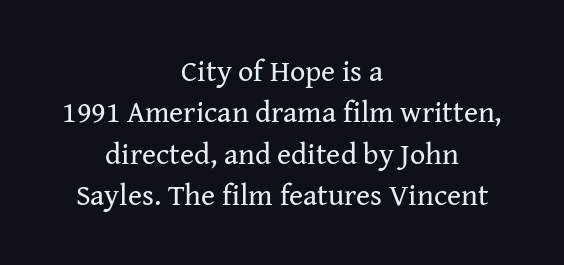
The image shows 30 px regular-weight serif type, upright; set centered, normal line spacing (1.38x), normal letter spacing, not underlined; medium stroke contrast and a medium x-height.
